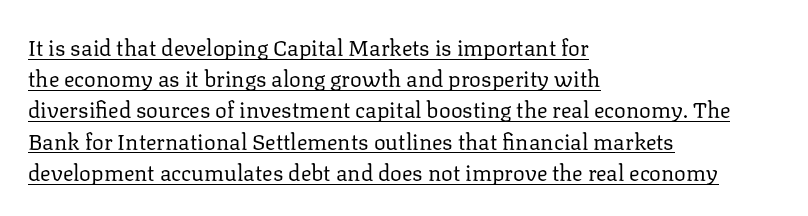
Casual observation: everything's shoved over to the left. Standard letterfit; no display-style spreading of the glyphs. Do the letters lean? They stand straight. If you measured baseline to baseline, you'd find a middling distance. Check the space under the baseline: a stroke is drawn there. The characters are drawn with everyday or finer stroke widths.
